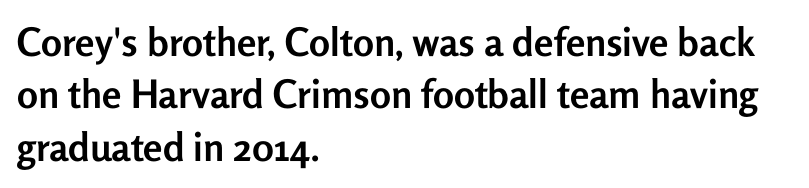
Is this a fixed-width face? No — the glyphs have proportional, varying widths. Reading down the column, the eye jumps a familiar distance to each next line. A typesetter would call this zero additional tracking. Teacher's note: observe the even left margin — that is flush-left alignment.
